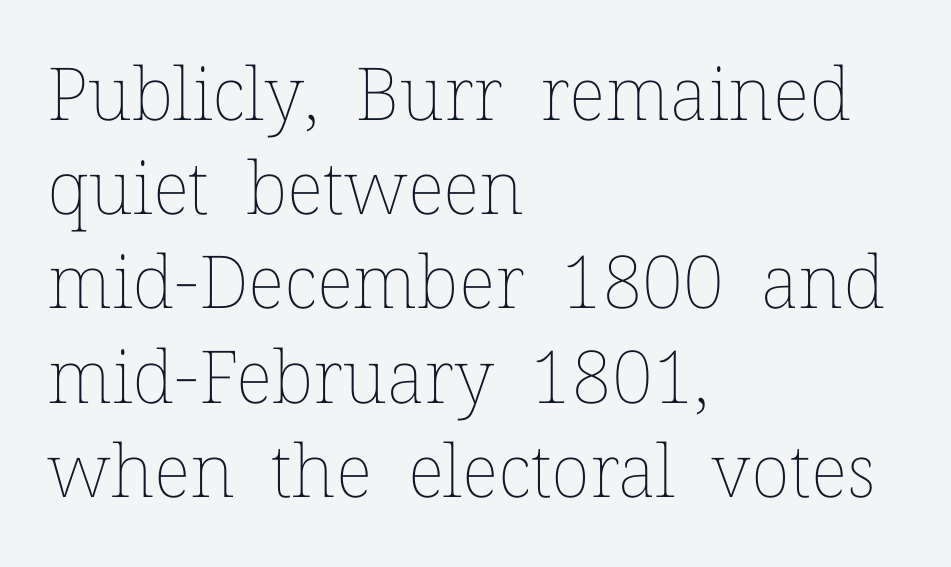
This is not heavy type; no bold has been used. A typesetter would call this proportional, since set widths differ per character. Rendered with straight, roman letterforms. Default kerning and tracking; the words read as compact shapes. The ragged edge is on the right, which tells us the setting is flush left. Whoever set this chose a conventional vertical rhythm.
